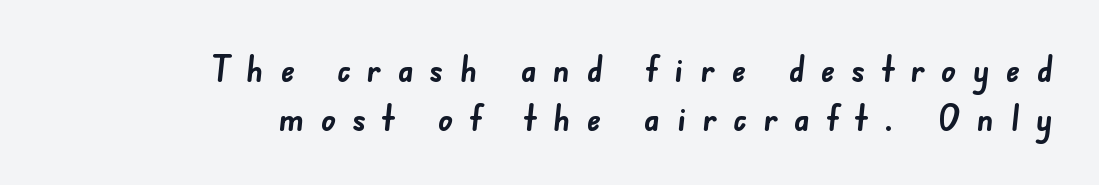
{"serif": "no", "bold": "yes", "weight": "semibold", "width": "normal", "stroke_contrast": "low", "x_height": "small", "monospaced": "no", "underline": "no", "align": "right", "line_spacing": "normal", "line_spacing_ratio": 1.35, "letter_spacing": "wide", "letter_spacing_em": 0.46, "glyph_px": 36}
